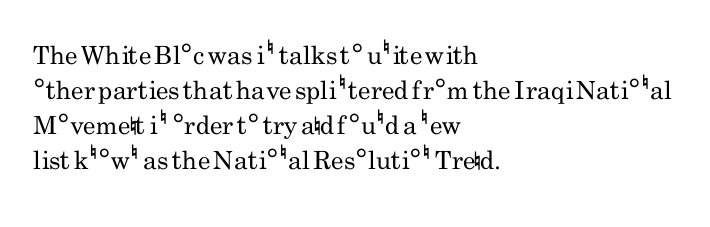
Q: Is the text bold? A: No.
Q: Is the text italic (slanted)? A: No, it is upright.
Q: Is the text underlined? A: No.
Q: How is the paragraph aligned? A: Left-aligned.
Q: Is the spacing between letters normal or unusually wide? A: Normal.
Q: Is the spacing between lines tight, normal or loose? A: Normal.
